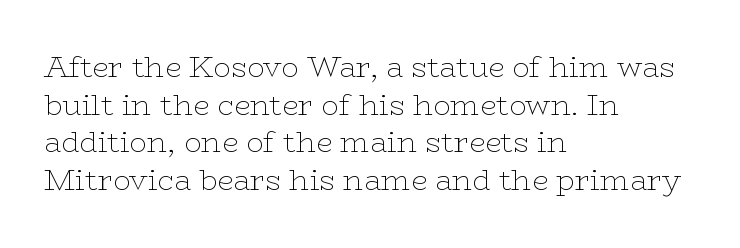
Q: Is the text bold? A: No.
Q: Is the text italic (slanted)? A: No, it is upright.
Q: Is the typeface a serif or a sans-serif typeface? A: Serif.
Q: Is the text underlined? A: No.
Q: How is the paragraph aligned? A: Left-aligned.
Q: Is the spacing between letters normal or unusually wide? A: Normal.
Q: Is the spacing between lines tight, normal or loose? A: Normal.
Q: Width (condensed, normal, or wide)? A: Wide.
Q: Stroke contrast? A: Low.
Q: x-height? A: Medium.
Q: Monospaced? A: No.
